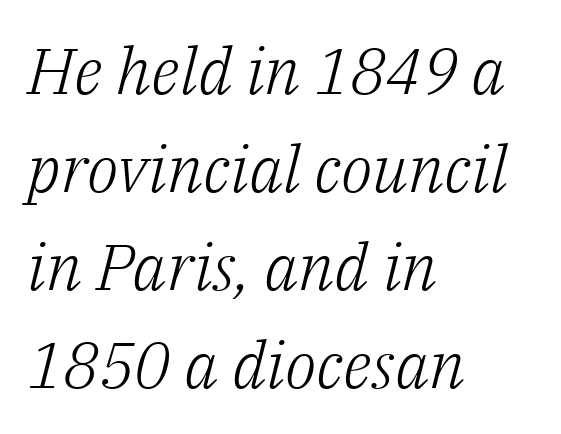
{"serif": "yes", "italic": "yes", "lean": "right", "slant_degrees": 14, "bold": "no", "weight": "light", "width": "normal", "stroke_contrast": "low", "x_height": "medium", "monospaced": "no", "underline": "no", "align": "left", "line_spacing": "normal", "line_spacing_ratio": 1.51, "letter_spacing": "normal", "letter_spacing_em": 0.0, "glyph_px": 65}
